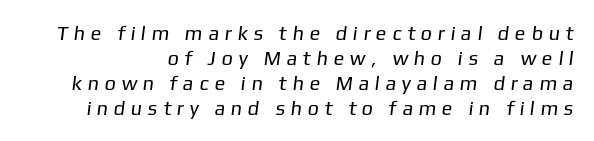
Q: Is the text bold? A: No.
Q: Is the text underlined? A: No.
Q: Is the spacing between letters normal or unusually wide? A: Unusually wide.
Q: Is the spacing between lines tight, normal or loose? A: Normal.
